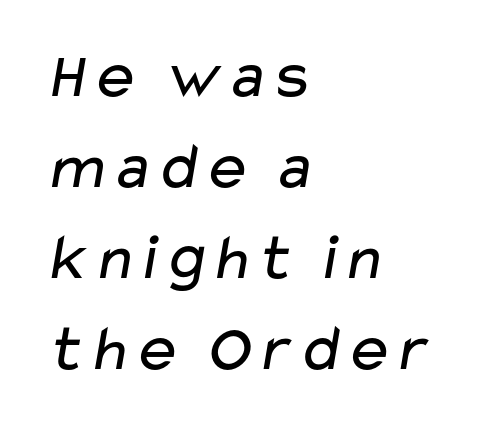
Q: Is the text bold? A: No.
Q: Is the typeface a serif or a sans-serif typeface? A: Sans-serif.
Q: Is the text underlined? A: No.
Q: How is the paragraph aligned? A: Left-aligned.
Q: Is the spacing between letters normal or unusually wide? A: Normal.
Q: Is the spacing between lines tight, normal or loose? A: Normal.
Q: Width (condensed, normal, or wide)? A: Wide.
Q: Stroke contrast? A: Low.
Q: x-height? A: Medium.
Q: Monospaced? A: No.
